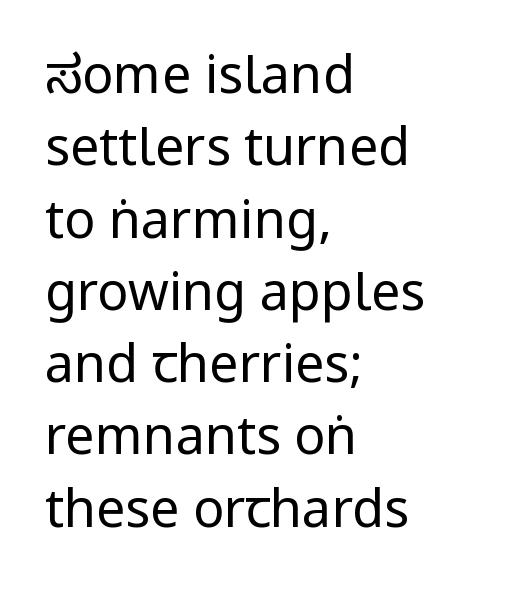
The image shows 52 px regular-weight, condensed sans-serif type, upright; set left-aligned, normal line spacing (1.39x), normal letter spacing, not underlined; low stroke contrast and a large x-height.
